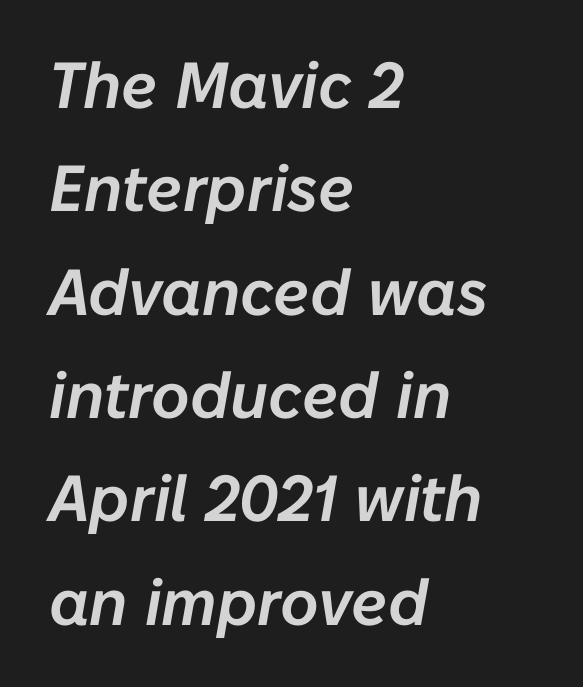
{"italic": "yes", "lean": "right", "slant_degrees": 10, "width": "normal", "stroke_contrast": "low", "x_height": "medium", "monospaced": "no", "underline": "no", "align": "left", "line_spacing": "normal", "line_spacing_ratio": 1.59, "letter_spacing": "normal", "letter_spacing_em": 0.0, "glyph_px": 65}
